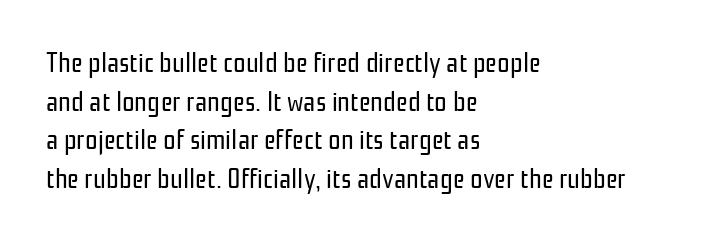
Q: Is the text bold? A: No.
Q: Is the text italic (slanted)? A: No, it is upright.
Q: Is the typeface a serif or a sans-serif typeface? A: Sans-serif.
Q: Is the text underlined? A: No.
Q: How is the paragraph aligned? A: Left-aligned.
Q: Is the spacing between letters normal or unusually wide? A: Normal.
Q: Is the spacing between lines tight, normal or loose? A: Normal.
Q: Width (condensed, normal, or wide)? A: Condensed.
Q: Stroke contrast? A: Low.
Q: x-height? A: Medium.
Q: Monospaced? A: No.
